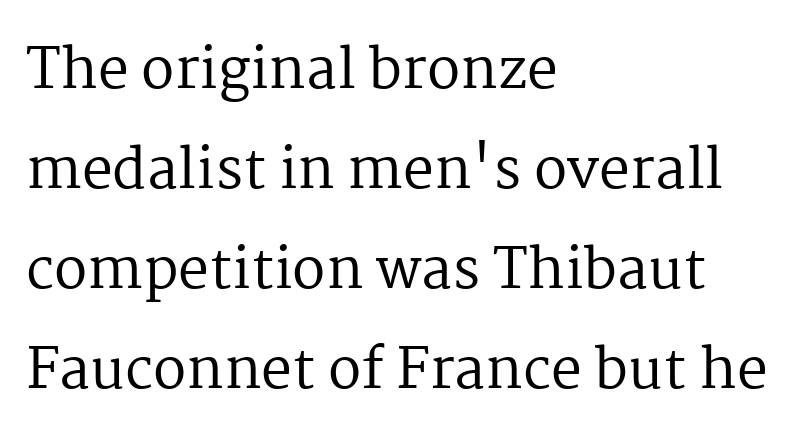
The letterforms sit at book weight or below. The face used here is rendered with its standard letterfit. Nope, not italic — everything's standing straight. These lines are set flush left with a ragged right edge. The foot of each line stays bare and open. The font family rendered here belongs to the serif group.
